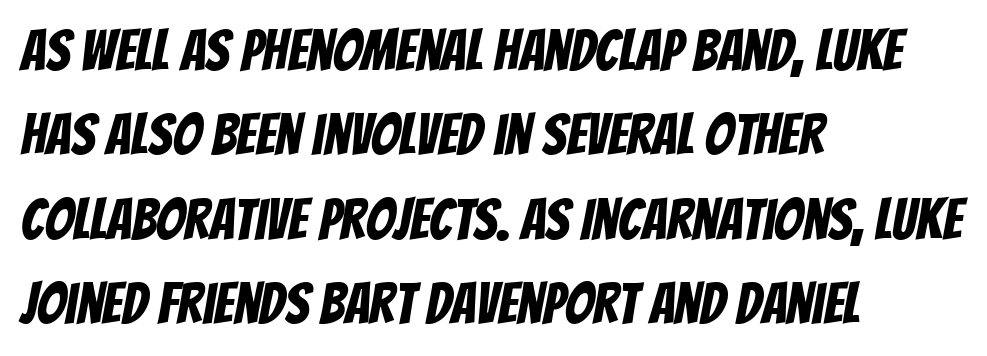
Q: Is the typeface a serif or a sans-serif typeface? A: Sans-serif.
Q: Is the text underlined? A: No.
Q: How is the paragraph aligned? A: Left-aligned.
Q: Is the spacing between letters normal or unusually wide? A: Normal.
Q: Is the spacing between lines tight, normal or loose? A: Normal.
Q: Width (condensed, normal, or wide)? A: Condensed.
Q: Stroke contrast? A: Low.
Q: x-height? A: Large.
Q: Monospaced? A: No.
